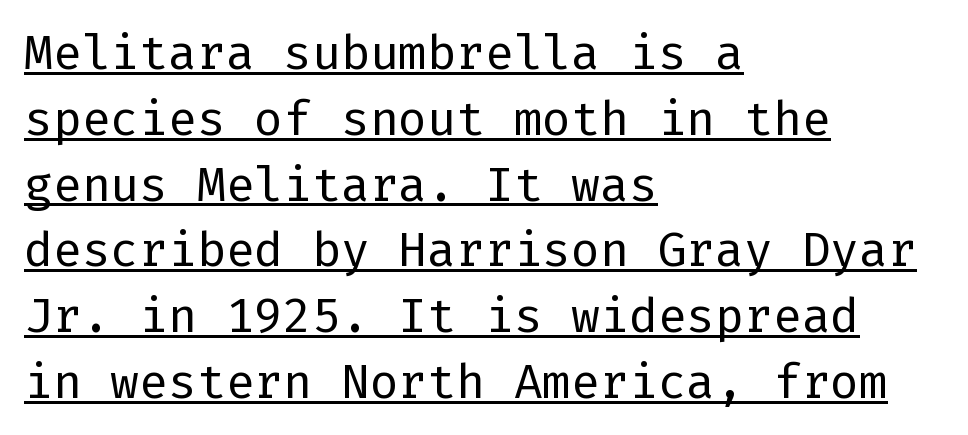
If you measured baseline to baseline, you'd find a middling distance. Visually the block forms a straight wall on the left and a jagged coastline on the right. The passage shown is underscored from start to finish. Weight: not bold — regular or lighter.
